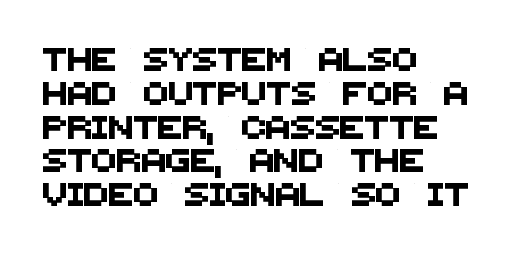
Q: Is the text underlined? A: No.
Q: How is the paragraph aligned? A: Left-aligned.
Q: Is the spacing between letters normal or unusually wide? A: Normal.
Q: Is the spacing between lines tight, normal or loose? A: Normal.
